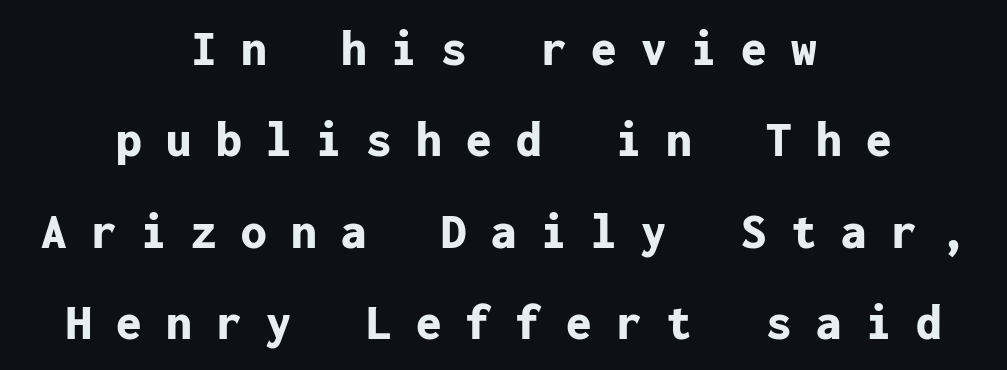
Check where the strokes stop: nothing finishes them off — pure sans. Decoration check: the copy has no underline. Honestly, the letter spacing is so wide it's the main thing you notice. Weight: bold. The passage shown is typed in a monospace face where columns stay perfectly aligned. The typesetter chose a symmetrical, centered arrangement here.
